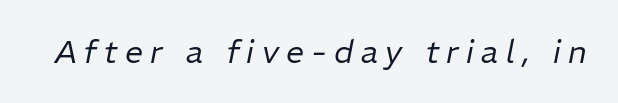
{"italic": "yes", "lean": "right", "slant_degrees": 11, "bold": "no", "weight": "regular", "width": "normal", "stroke_contrast": "low", "x_height": "medium", "monospaced": "no", "underline": "no", "letter_spacing": "wide", "letter_spacing_em": 0.23, "glyph_px": 32}
